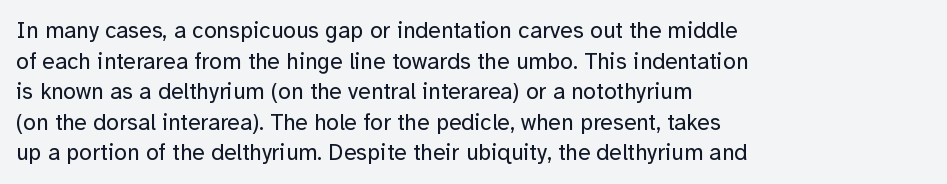
{"italic": "no", "bold": "no", "underline": "no", "align": "left", "line_spacing": "normal", "line_spacing_ratio": 1.33, "letter_spacing": "normal", "letter_spacing_em": 0.0, "glyph_px": 23}
